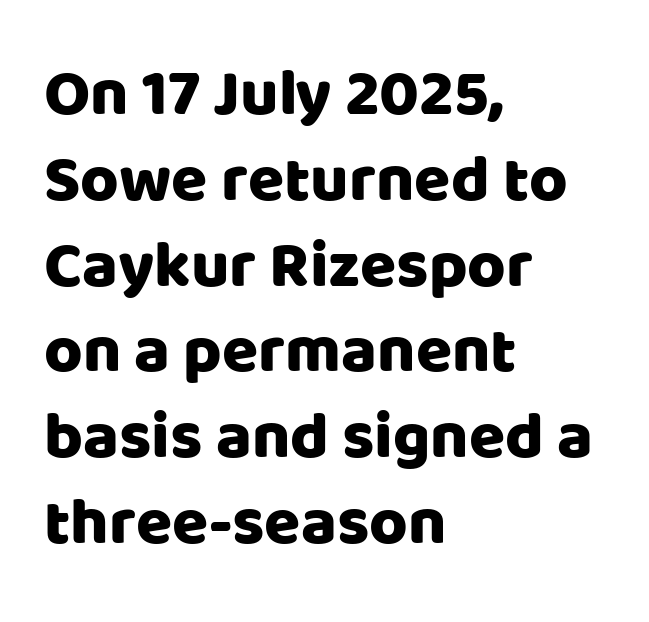
{"serif": "no", "italic": "no", "width": "normal", "stroke_contrast": "low", "x_height": "large", "monospaced": "no", "underline": "no", "align": "left", "line_spacing": "normal", "line_spacing_ratio": 1.3, "letter_spacing": "normal", "letter_spacing_em": 0.0, "glyph_px": 66}
